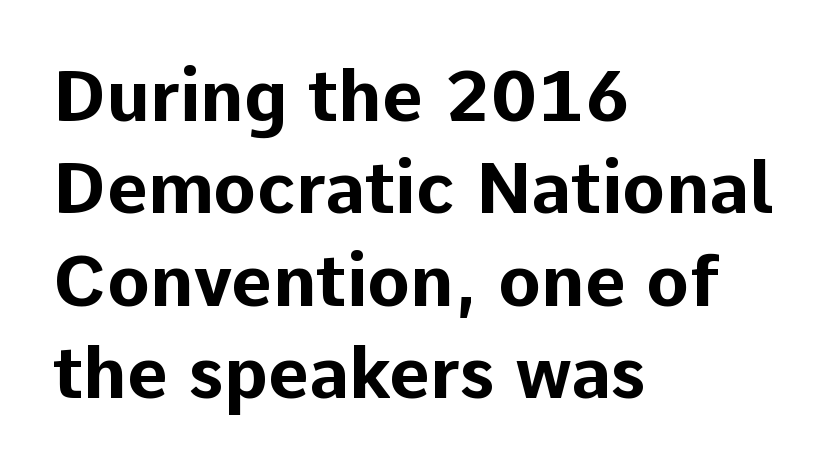
The strokes are fattened all the way to bold. Is this a fixed-width face? No — the glyphs have proportional, varying widths. Italic: no, the glyphs are upright roman. In CSS terms this would be text-align: left. These lines sit exactly where default settings would place them.
